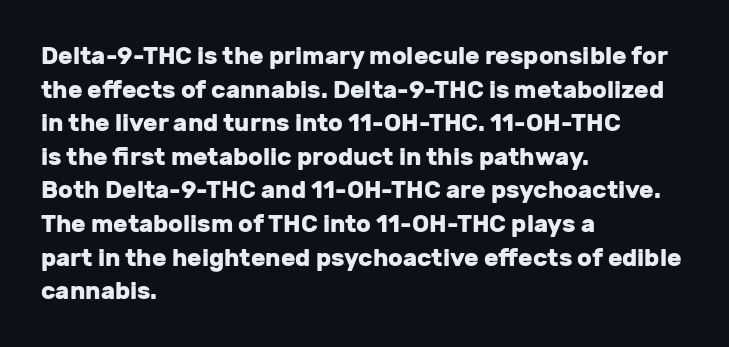
Q: Is the text bold? A: Yes.
Q: Is the text italic (slanted)? A: No, it is upright.
Q: Is the text underlined? A: No.
Q: How is the paragraph aligned? A: Left-aligned.
Q: Is the spacing between letters normal or unusually wide? A: Normal.
Q: Is the spacing between lines tight, normal or loose? A: Normal.
